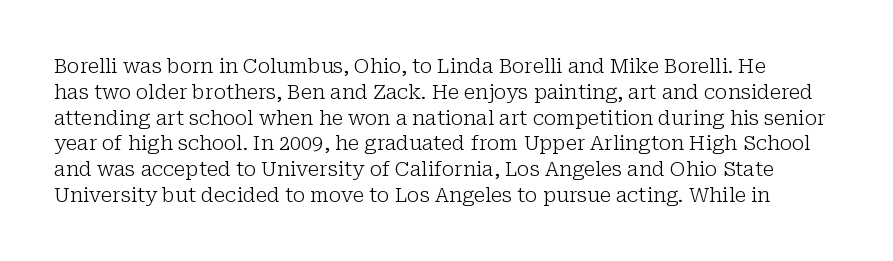
No heavy texture on the line: the type isn't bold. Normally led — the rows are evenly, conventionally spaced. Every stem runs plumb, perpendicular to the baseline. In terms of letterspacing, this is plain default setting. Decoration check: the copy has no underline.
